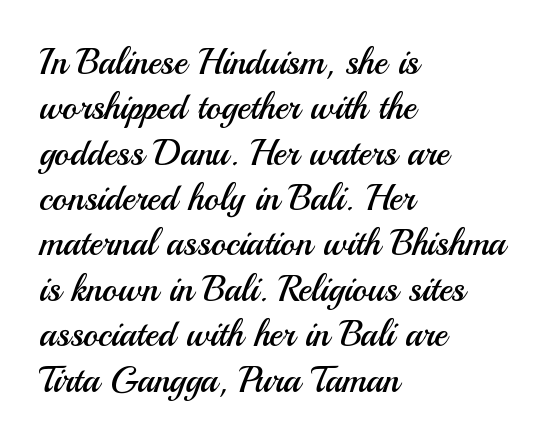
There is no visible air inserted between adjacent glyphs. No extra ink here — the face is not bold. Proportional: the letters do not fall into vertical columns. The typesetter chose a ragged-right arrangement here. The letters carry no serifs — their stems end cleanly without finishing strokes. A normal amount of white space separates one row of letters from the next.
